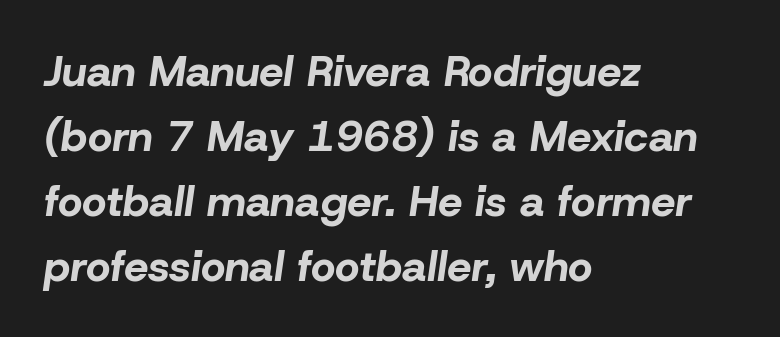
The image shows 43 px bold type, italic (leaning right); set left-aligned, normal line spacing (1.51x), normal letter spacing, not underlined; low stroke contrast and a medium x-height.
